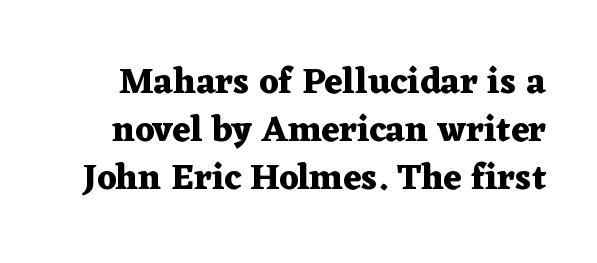
Q: Is the text bold? A: Yes.
Q: Is the text italic (slanted)? A: No, it is upright.
Q: Is the typeface a serif or a sans-serif typeface? A: Serif.
Q: Is the text underlined? A: No.
Q: Is the spacing between letters normal or unusually wide? A: Normal.
Q: Is the spacing between lines tight, normal or loose? A: Normal.
Q: Width (condensed, normal, or wide)? A: Wide.
Q: Stroke contrast? A: Medium.
Q: x-height? A: Medium.
Q: Monospaced? A: No.
